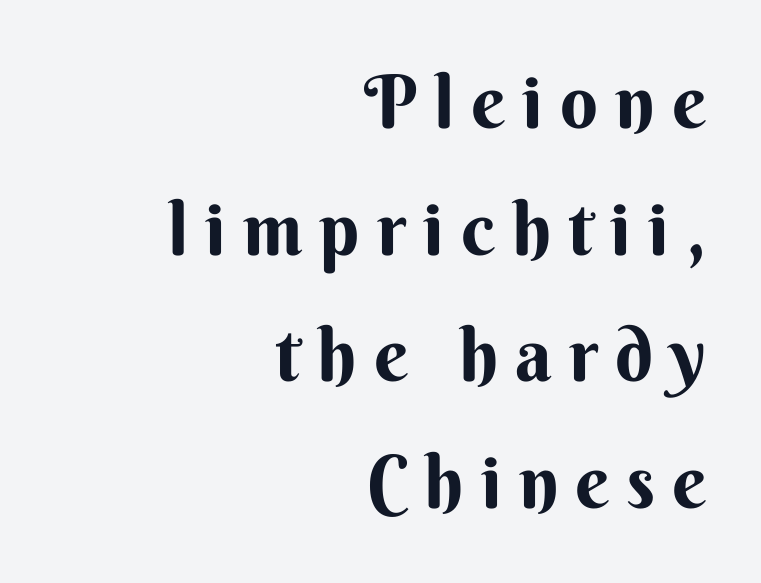
Here the designer chose a conventional face with non-uniform glyph widths. Caption: multi-line text, flush right, ragged left. The gap between lines stays unmarked. The glyphs in this specimen are sans serif. This sample uses expanded letter spacing, leaving extra air between glyphs. The axis of the letterforms is exactly vertical.
